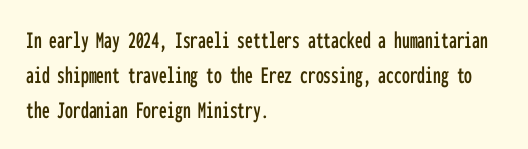
The rendering uses a moderate line-height, typical for paragraphs. A typesetter would call this zero additional tracking. Teacher's note: observe the even left margin — that is flush-left alignment. The string is rendered with underlining switched off. Posture: straight, roman, zero tilt.
